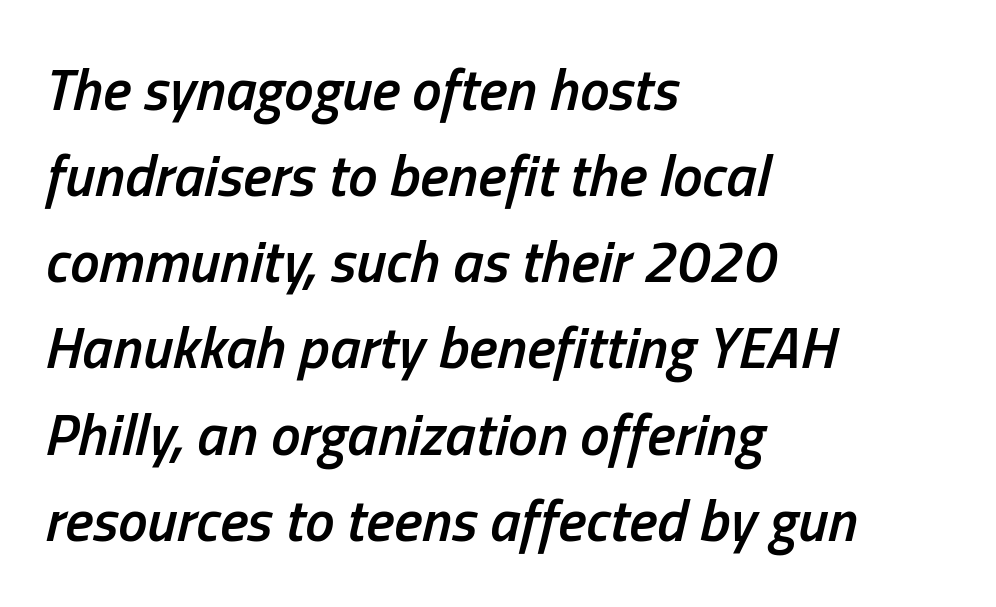
The rendering uses natural spacing where letterforms have individual widths. The font's italic variant was chosen for this text. Observe the ordinary spacing: letters are neighbours, not strangers. The compositor pushed each line to the left boundary.
